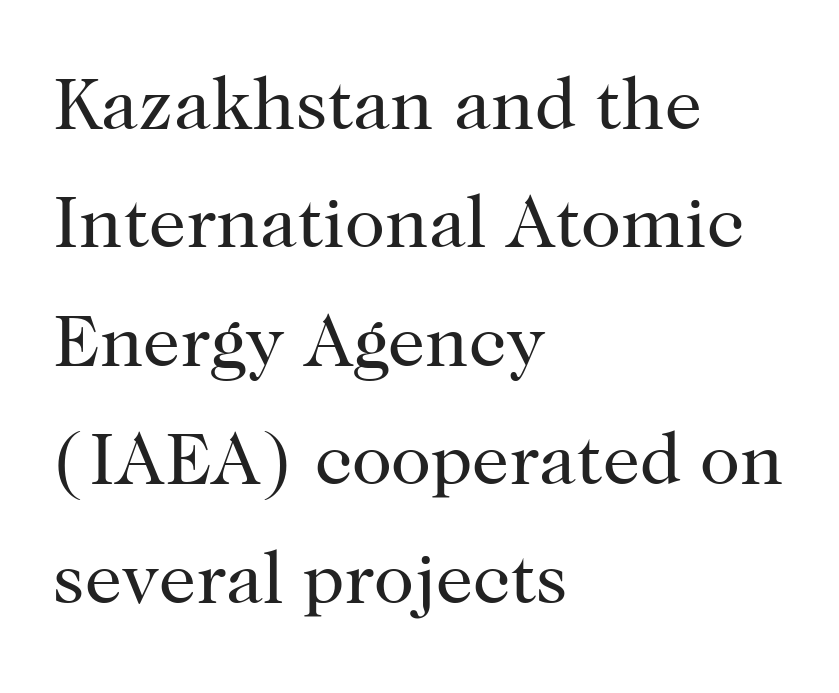
Interline gaps are of average width in this sample. This rendering employs a face with finishing strokes, i.e., a serif. A typesetter would mark this as roman, not italic. This reads as an unemphasized weight, regular at the heaviest. The line texture is even and compact thanks to regular tracking. Casual observation: everything's shoved over to the left.
